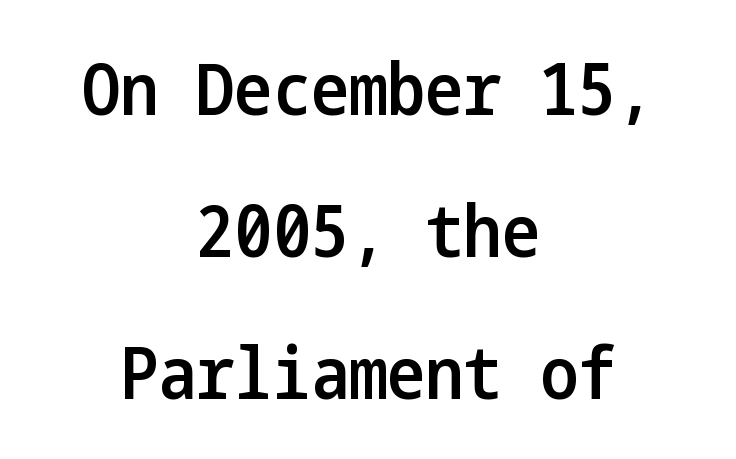
The image shows 72 px semibold, condensed sans-serif type, upright; set centered, loose line spacing (1.97x), normal letter spacing, not underlined; low stroke contrast and a medium x-height.
